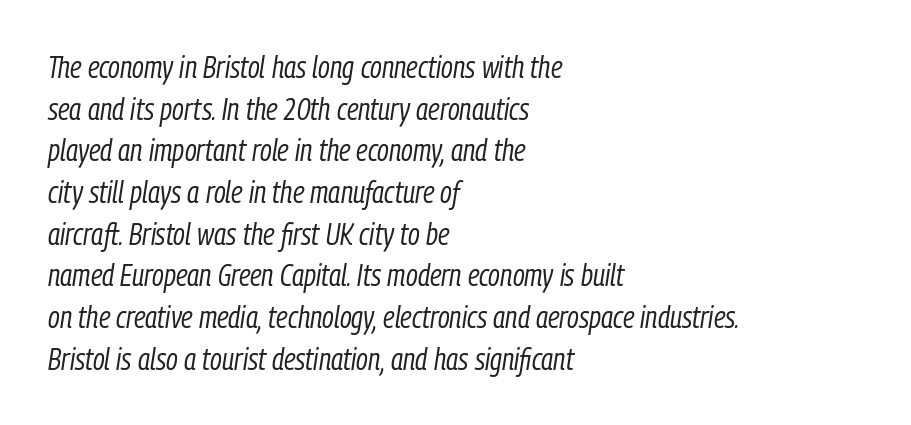
Q: Is the text bold? A: No.
Q: Is the text italic (slanted)? A: Yes, it leans right by about 9 degrees.
Q: Is the text underlined? A: No.
Q: How is the paragraph aligned? A: Left-aligned.
Q: Is the spacing between letters normal or unusually wide? A: Normal.
Q: Is the spacing between lines tight, normal or loose? A: Normal.
Q: Width (condensed, normal, or wide)? A: Condensed.
Q: Stroke contrast? A: Low.
Q: x-height? A: Medium.
Q: Monospaced? A: No.
